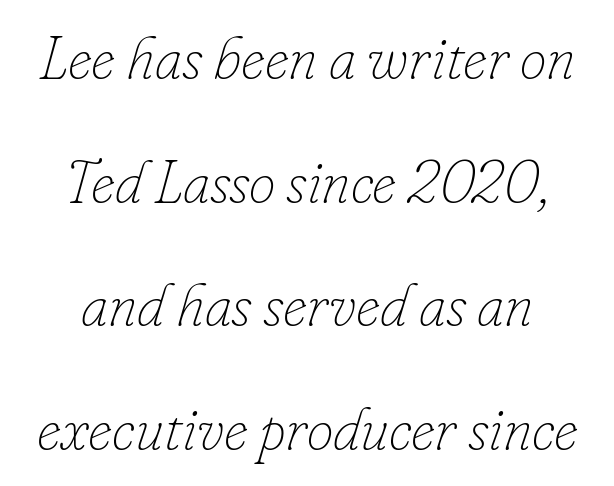
The image shows 60 px thin type, italic (leaning right); set centered, loose line spacing (2.06x), normal letter spacing, not underlined; low stroke contrast and a small x-height.
